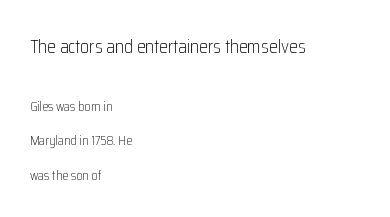
The gaps between neighbouring characters are ordinary and unremarkable. The typesetter chose a ragged-right arrangement here. The letters stand straight up with perfectly vertical stems. The space between consecutive lines is lavish. Character size in the leading block exceeds that of the trailing block.
